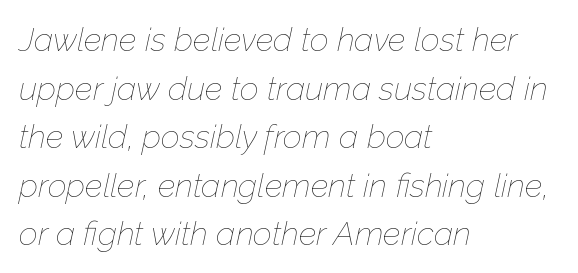
The image shows 33 px thin type, italic (leaning right); set left-aligned, normal line spacing (1.47x), normal letter spacing, not underlined; low stroke contrast and a medium x-height.
